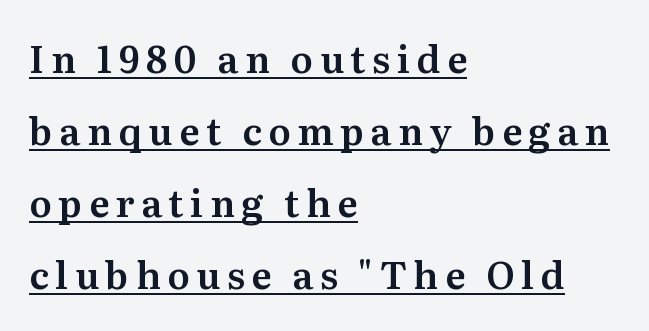
Q: Is the text italic (slanted)? A: No, it is upright.
Q: Is the typeface a serif or a sans-serif typeface? A: Serif.
Q: Is the text underlined? A: Yes.
Q: How is the paragraph aligned? A: Left-aligned.
Q: Is the spacing between lines tight, normal or loose? A: Loose.
Q: Width (condensed, normal, or wide)? A: Normal.
Q: Stroke contrast? A: Medium.
Q: x-height? A: Medium.
Q: Monospaced? A: No.
